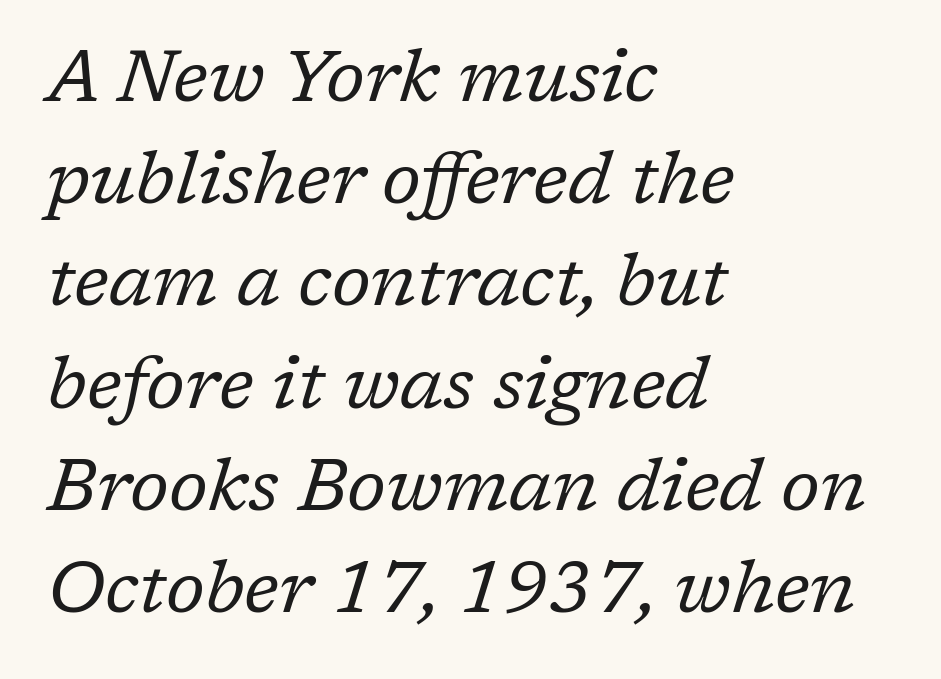
Q: Is the text bold? A: No.
Q: Is the text italic (slanted)? A: Yes, it leans right by about 17 degrees.
Q: Is the typeface a serif or a sans-serif typeface? A: Serif.
Q: Is the text underlined? A: No.
Q: How is the paragraph aligned? A: Left-aligned.
Q: Is the spacing between letters normal or unusually wide? A: Normal.
Q: Is the spacing between lines tight, normal or loose? A: Normal.
Q: Width (condensed, normal, or wide)? A: Normal.
Q: Stroke contrast? A: Low.
Q: x-height? A: Medium.
Q: Monospaced? A: No.
